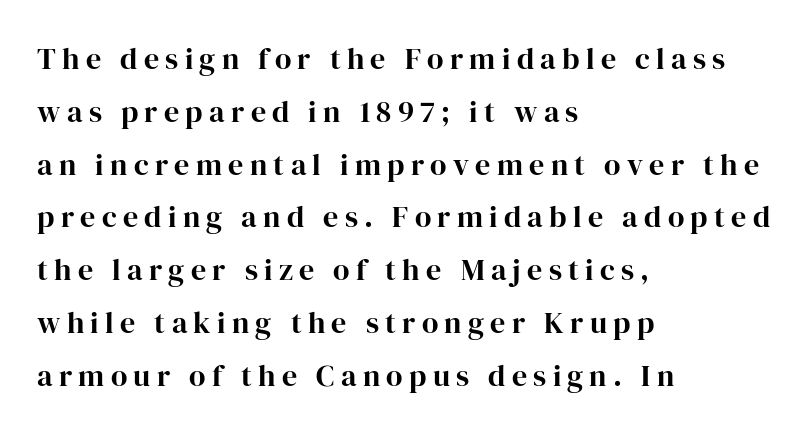
{"serif": "yes", "italic": "no", "width": "normal", "stroke_contrast": "high", "x_height": "medium", "monospaced": "no", "underline": "no", "align": "left", "line_spacing_ratio": 1.76, "letter_spacing": "wide", "letter_spacing_em": 0.21, "glyph_px": 30}
